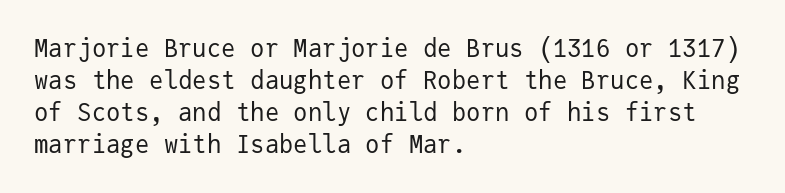
The image shows 24 px text type, upright; set left-aligned, normal line spacing (1.33x), normal letter spacing, not underlined.
